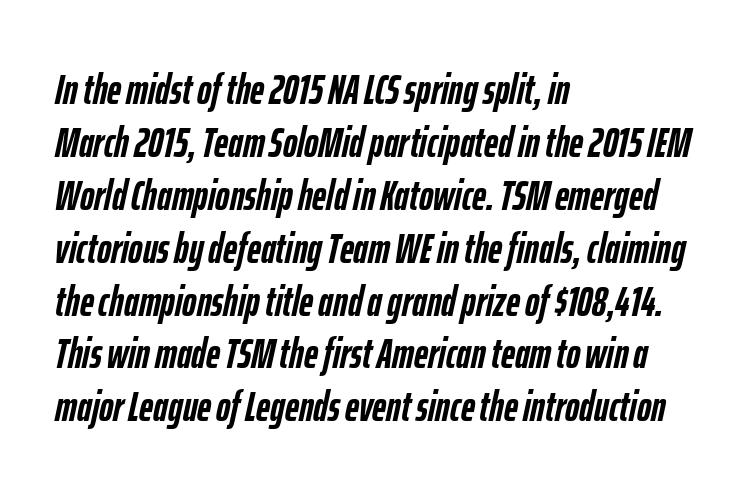
{"italic": "yes", "lean": "right", "slant_degrees": 12, "bold": "yes", "weight": "semibold", "width": "condensed", "stroke_contrast": "low", "x_height": "medium", "monospaced": "no", "underline": "no", "align": "left", "line_spacing_ratio": 1.23, "letter_spacing": "normal", "letter_spacing_em": 0.0, "glyph_px": 43}
